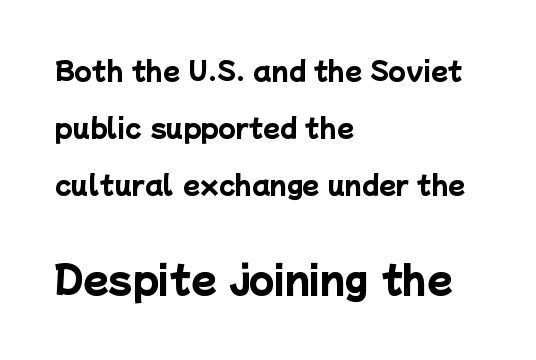
The image shows 37 px heavy sans-serif type; set left-aligned, loose line spacing (2.28x), normal letter spacing, not underlined; the second (bottom) block is 1.48x larger; low stroke contrast and a medium x-height.
